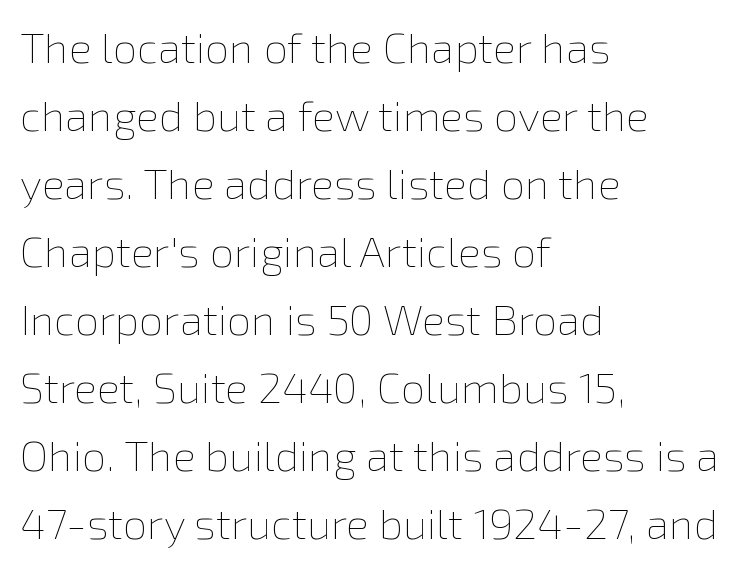
Reading down the column, the eye jumps a familiar distance to each next line. Upright lettering throughout. These lines are rendered in a variable-pitch font. The glyphs are unaccompanied by any horizontal stroke below them.
